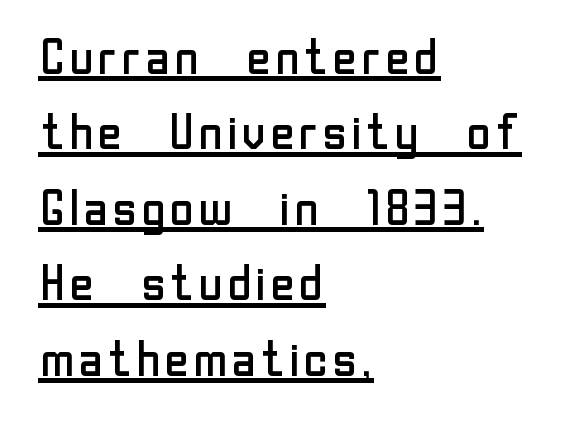
The image shows 49 px regular-weight sans-serif type, upright; set left-aligned, normal line spacing (1.54x), normal letter spacing, underlined; low stroke contrast and a medium x-height.
